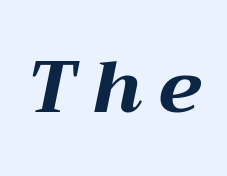
Q: Is the text bold? A: Yes.
Q: Is the text italic (slanted)? A: Yes, it leans right by about 12 degrees.
Q: Is the text underlined? A: No.
Q: Is the spacing between letters normal or unusually wide? A: Unusually wide.
Q: Width (condensed, normal, or wide)? A: Wide.
Q: Stroke contrast? A: Medium.
Q: x-height? A: Medium.
Q: Monospaced? A: No.
